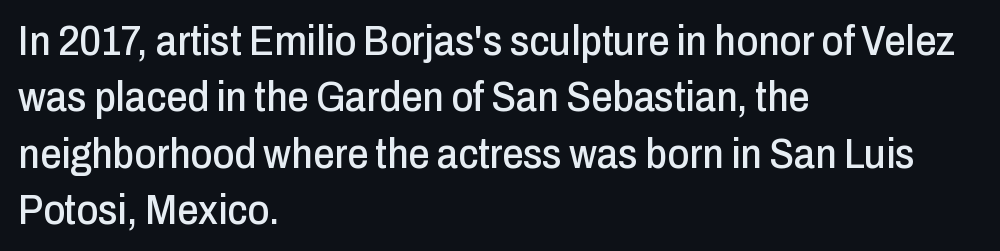
The image shows 42 px condensed sans-serif type, upright; set left-aligned, normal line spacing (1.34x), normal letter spacing, not underlined; low stroke contrast and a medium x-height.
